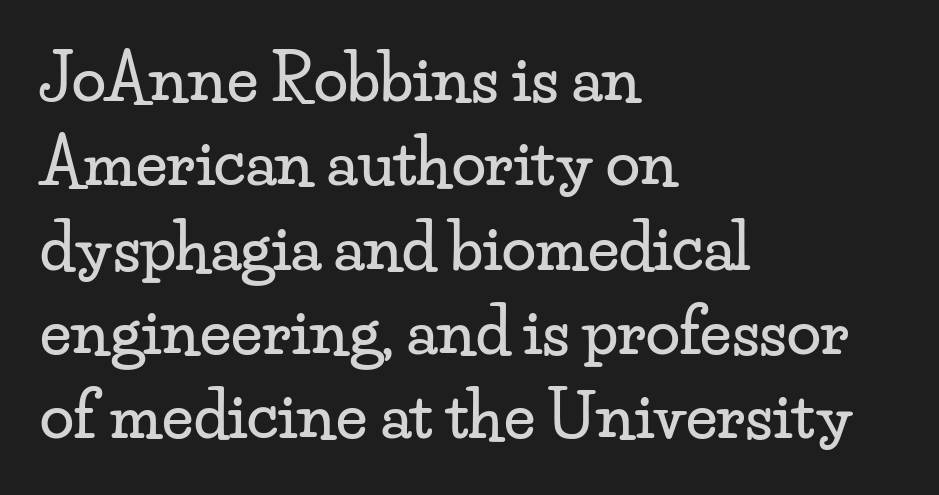
The image shows 62 px wide serif type, upright; set left-aligned, normal line spacing (1.36x), normal letter spacing, not underlined; low stroke contrast and a small x-height.
